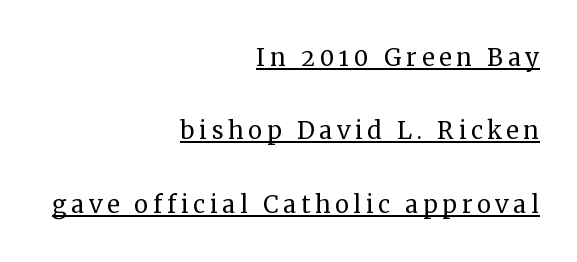
{"serif": "yes", "italic": "no", "bold": "no", "weight": "regular", "width": "normal", "stroke_contrast": "medium", "x_height": "medium", "monospaced": "no", "underline": "yes", "align": "right", "line_spacing": "loose", "line_spacing_ratio": 2.29, "glyph_px": 32}
